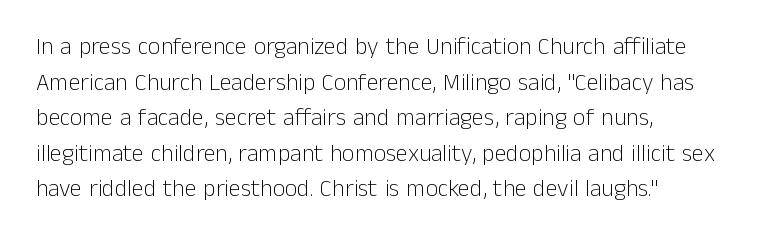
The image shows 24 px text type, upright; set left-aligned, normal line spacing (1.48x), normal letter spacing, not underlined.
